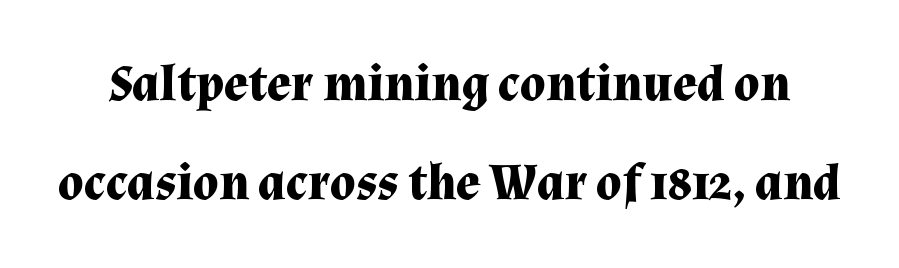
{"serif": "yes", "italic": "no", "bold": "yes", "weight": "bold", "width": "normal", "stroke_contrast": "medium", "x_height": "medium", "monospaced": "no", "underline": "no", "line_spacing": "loose", "line_spacing_ratio": 1.94, "letter_spacing": "normal", "letter_spacing_em": 0.0, "glyph_px": 51}
